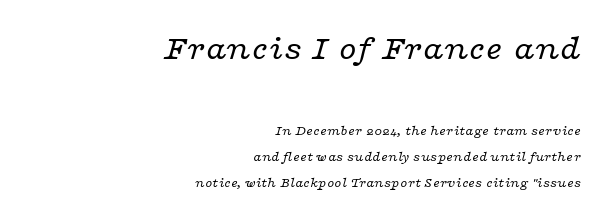
The image shows 36 px regular-weight, wide serif type, italic (leaning right); set right-aligned, line spacing 1.84x, normal letter spacing, not underlined; the first (top) block is 2.57x larger; low stroke contrast and a medium x-height.
